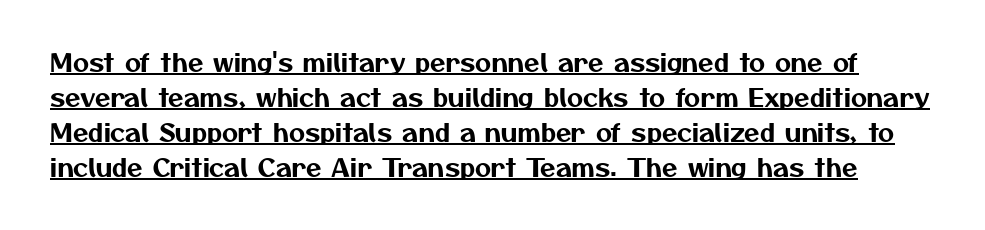
Q: Is the text underlined? A: Yes.
Q: Is the spacing between letters normal or unusually wide? A: Normal.
Q: Is the spacing between lines tight, normal or loose? A: Normal.
